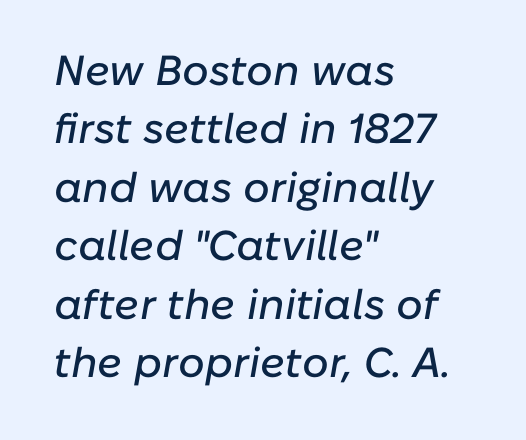
The image shows 42 px text type, italic (leaning right); set left-aligned, normal line spacing (1.39x), normal letter spacing, not underlined; low stroke contrast and a medium x-height.
